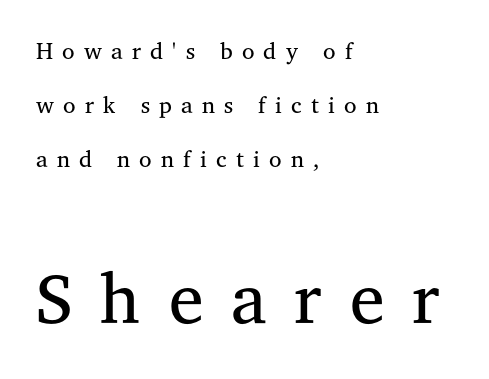
The image shows 70 px regular-weight serif type, upright; set left-aligned, loose line spacing (2.35x), unusually wide letter spacing (+0.4 em), not underlined; the second (bottom) block is 3.04x larger; medium stroke contrast and a medium x-height.
